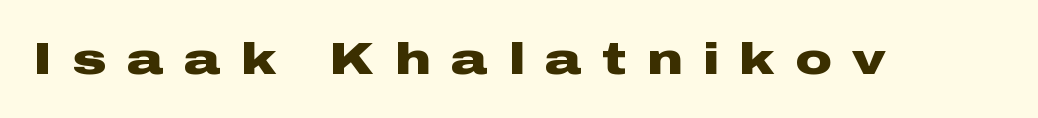
Q: Is the text bold? A: Yes.
Q: Is the text italic (slanted)? A: No, it is upright.
Q: Is the typeface a serif or a sans-serif typeface? A: Sans-serif.
Q: Is the text underlined? A: No.
Q: Is the spacing between letters normal or unusually wide? A: Unusually wide.
Q: Width (condensed, normal, or wide)? A: Wide.
Q: Stroke contrast? A: Low.
Q: x-height? A: Medium.
Q: Monospaced? A: No.
